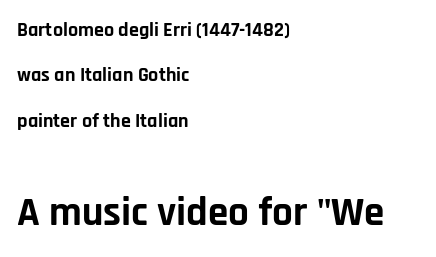
Q: Is the text bold? A: Yes.
Q: Is the text italic (slanted)? A: No, it is upright.
Q: Is the typeface a serif or a sans-serif typeface? A: Sans-serif.
Q: Is the text underlined? A: No.
Q: How is the paragraph aligned? A: Left-aligned.
Q: Is the spacing between letters normal or unusually wide? A: Normal.
Q: Is the spacing between lines tight, normal or loose? A: Loose.
Q: Which block of text is set in a larger size, the first (top) or the second (bottom)? A: The second (bottom) one.
Q: Width (condensed, normal, or wide)? A: Normal.
Q: Stroke contrast? A: Low.
Q: x-height? A: Large.
Q: Monospaced? A: No.
